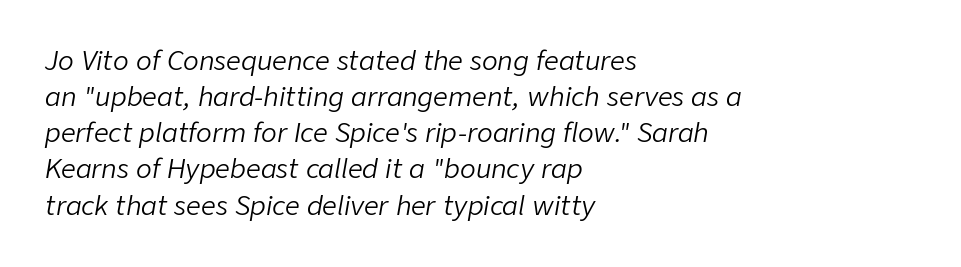
{"italic": "yes", "lean": "right", "slant_degrees": 9, "bold": "no", "underline": "no", "align": "left", "line_spacing": "normal", "line_spacing_ratio": 1.39, "letter_spacing": "normal", "letter_spacing_em": 0.0, "glyph_px": 26}
